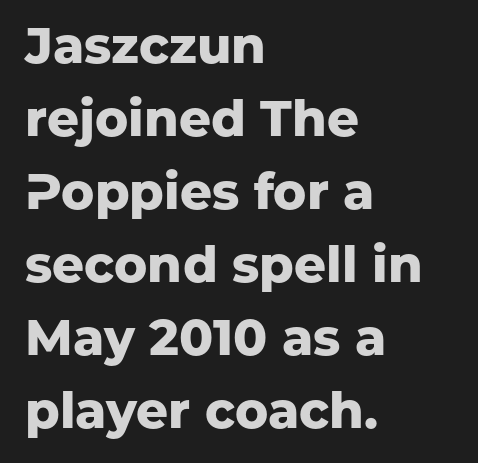
This sample has the flowing, uneven cadence of proportional lettering. These lines keep a tight, regular rhythm from letter to letter. Grotesque or geometric, the face here clearly has no serifs. The glyphs are unaccompanied by any horizontal stroke below them. The lettering holds an erect, upright posture throughout. Reading down the column, the eye jumps a familiar distance to each next line.
